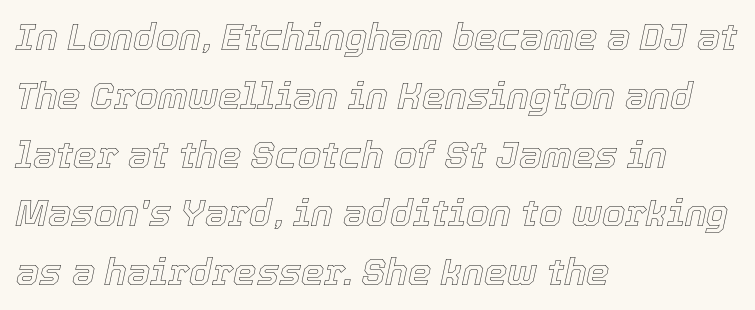
{"italic": "yes", "lean": "right", "slant_degrees": 12, "width": "normal", "x_height": "medium", "monospaced": "no", "underline": "no", "align": "left", "line_spacing": "normal", "line_spacing_ratio": 1.59, "letter_spacing": "normal", "letter_spacing_em": 0.0, "glyph_px": 37}
